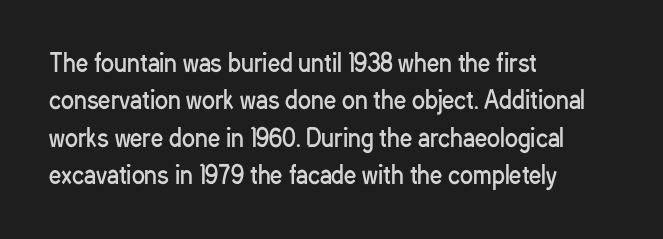
Evenly set lines give the paragraph a standard silhouette. Here the glyphs are tracked normally, forming tight word shapes. Rule under the text: the space is simply empty. Italic? Not at all — the glyphs are vertical. These glyphs show unthickened strokes, regular width or finer.
